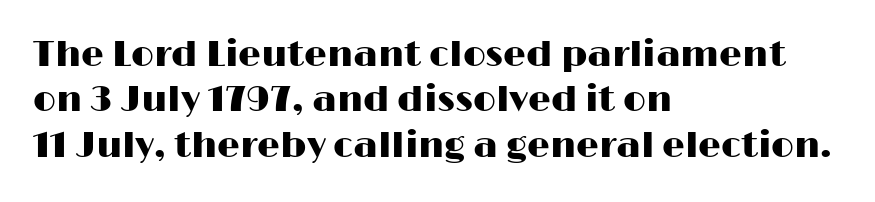
{"serif": "no", "italic": "no", "width": "wide", "stroke_contrast": "high", "x_height": "medium", "monospaced": "no", "underline": "no", "align": "left", "line_spacing": "normal", "line_spacing_ratio": 1.26, "letter_spacing": "normal", "letter_spacing_em": 0.0, "glyph_px": 36}
